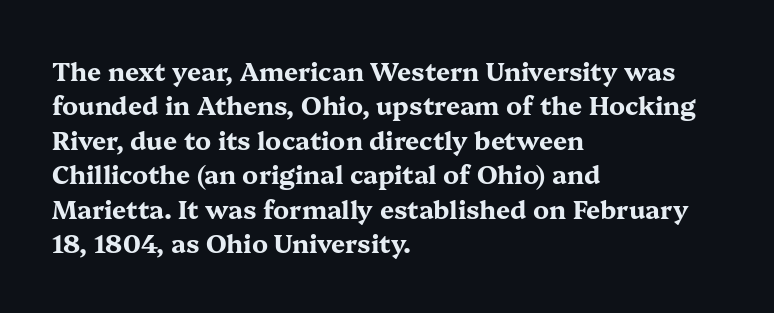
Q: Is the text bold? A: Yes.
Q: Is the text italic (slanted)? A: No, it is upright.
Q: Is the text underlined? A: No.
Q: How is the paragraph aligned? A: Left-aligned.
Q: Is the spacing between letters normal or unusually wide? A: Normal.
Q: Is the spacing between lines tight, normal or loose? A: Normal.
